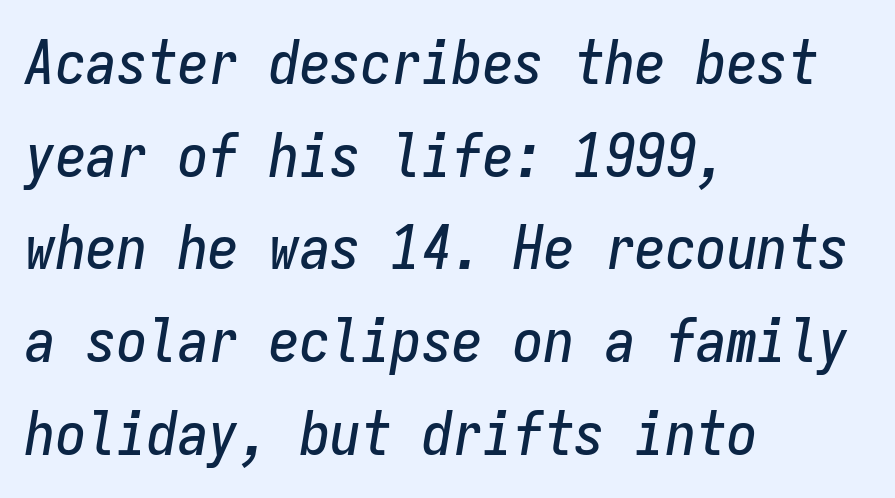
The image shows 61 px condensed type, italic (leaning right), monospaced; set left-aligned, normal line spacing (1.52x), normal letter spacing, not underlined; low stroke contrast and a medium x-height.
